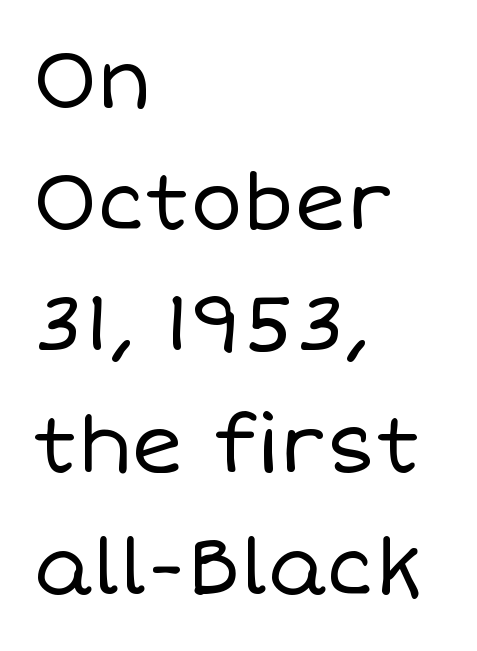
Q: Is the text bold? A: No.
Q: Is the text italic (slanted)? A: No, it is upright.
Q: Is the text underlined? A: No.
Q: How is the paragraph aligned? A: Left-aligned.
Q: Is the spacing between letters normal or unusually wide? A: Normal.
Q: Is the spacing between lines tight, normal or loose? A: Normal.
Q: Width (condensed, normal, or wide)? A: Normal.
Q: Stroke contrast? A: Low.
Q: x-height? A: Large.
Q: Monospaced? A: No.
